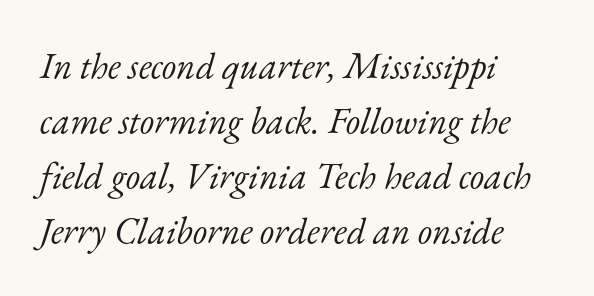
Q: Is the text bold? A: No.
Q: Is the text italic (slanted)? A: Yes, it leans right by about 17 degrees.
Q: Is the typeface a serif or a sans-serif typeface? A: Serif.
Q: Is the text underlined? A: No.
Q: How is the paragraph aligned? A: Left-aligned.
Q: Is the spacing between letters normal or unusually wide? A: Normal.
Q: Is the spacing between lines tight, normal or loose? A: Normal.
Q: Width (condensed, normal, or wide)? A: Normal.
Q: Stroke contrast? A: Low.
Q: x-height? A: Small.
Q: Monospaced? A: No.
